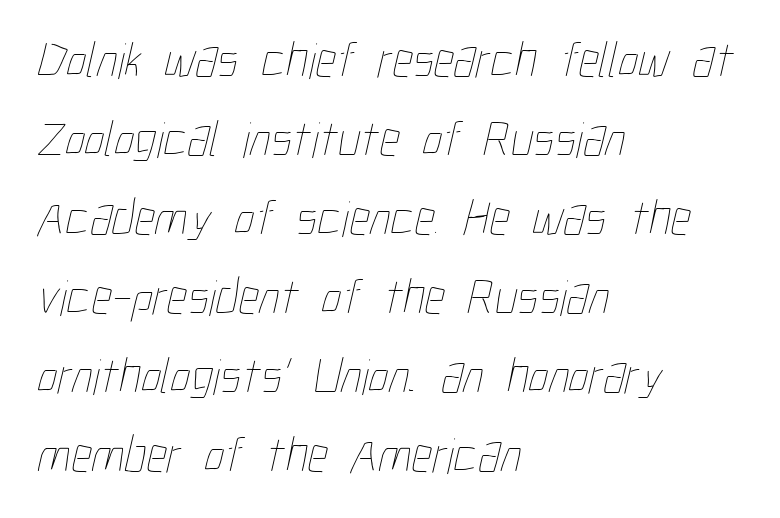
The image shows 51 px thin, condensed type; set left-aligned, normal line spacing (1.55x), normal letter spacing, not underlined; low stroke contrast and a medium x-height.
